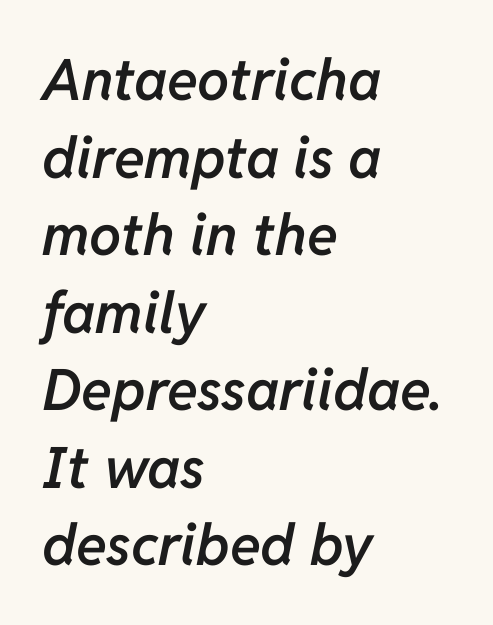
Q: Is the text bold? A: Semi-bold.
Q: Is the text italic (slanted)? A: Yes, it leans right by about 11 degrees.
Q: Is the text underlined? A: No.
Q: How is the paragraph aligned? A: Left-aligned.
Q: Is the spacing between letters normal or unusually wide? A: Normal.
Q: Is the spacing between lines tight, normal or loose? A: Normal.
Q: Width (condensed, normal, or wide)? A: Normal.
Q: Stroke contrast? A: Low.
Q: x-height? A: Medium.
Q: Monospaced? A: No.
